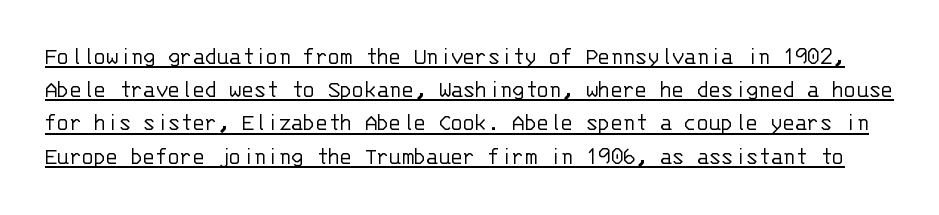
The image shows 25 px text type, upright; set normal line spacing (1.33x), normal letter spacing, underlined.
